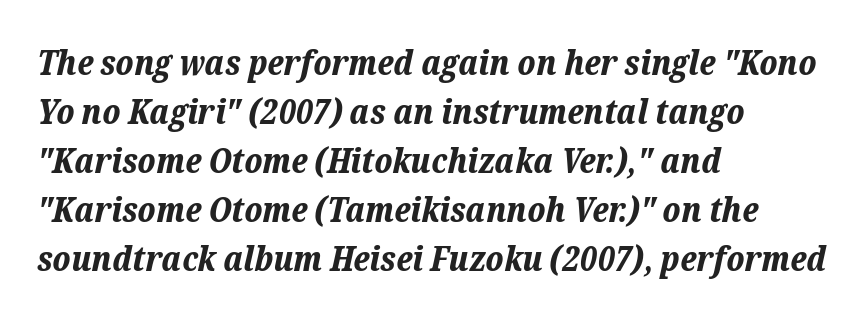
The image shows 35 px bold type, italic (leaning right); set left-aligned, normal line spacing (1.4x), normal letter spacing, not underlined; low stroke contrast and a medium x-height.
